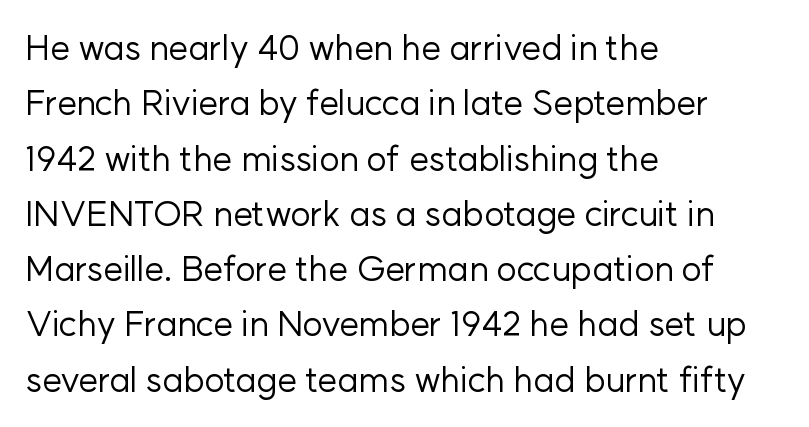
{"serif": "no", "italic": "no", "bold": "no", "weight": "regular", "width": "normal", "stroke_contrast": "low", "x_height": "medium", "monospaced": "no", "underline": "no", "align": "left", "line_spacing": "normal", "line_spacing_ratio": 1.58, "letter_spacing": "normal", "letter_spacing_em": 0.0, "glyph_px": 35}
